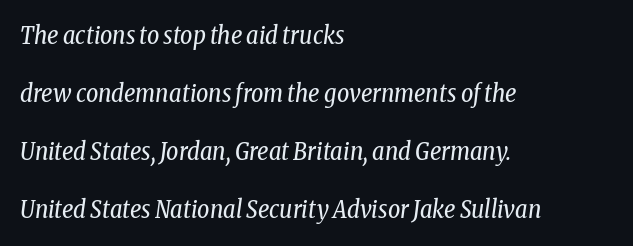
Q: Is the text bold? A: No.
Q: Is the text italic (slanted)? A: Yes, it leans right by about 8 degrees.
Q: Is the text underlined? A: No.
Q: How is the paragraph aligned? A: Left-aligned.
Q: Is the spacing between letters normal or unusually wide? A: Normal.
Q: Is the spacing between lines tight, normal or loose? A: Loose.
